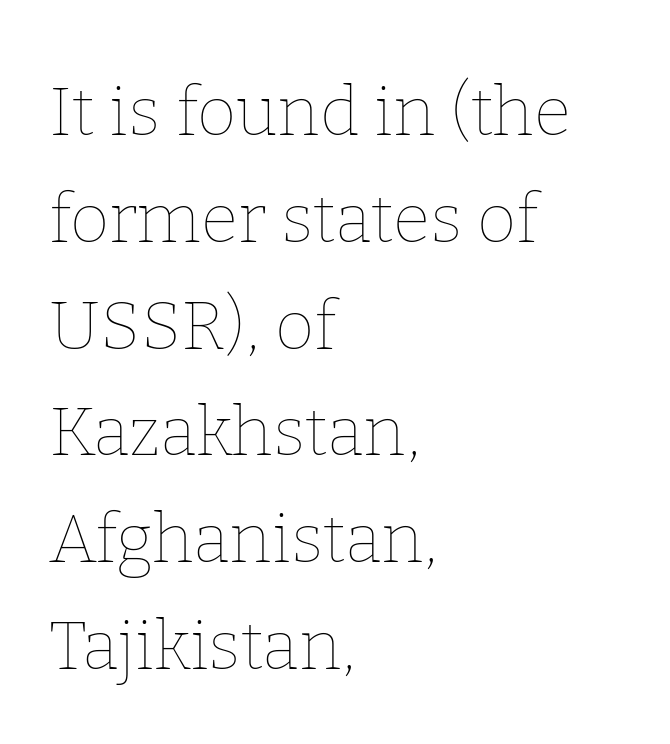
The image shows 68 px thin type, upright; set left-aligned, normal line spacing (1.57x), normal letter spacing, not underlined; low stroke contrast and a medium x-height.
